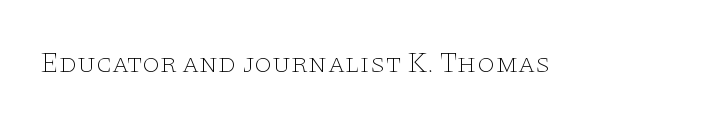
{"serif": "yes", "italic": "no", "bold": "no", "weight": "thin", "width": "wide", "stroke_contrast": "low", "x_height": "large", "monospaced": "no", "underline": "no", "letter_spacing": "normal", "letter_spacing_em": 0.0, "glyph_px": 28}
